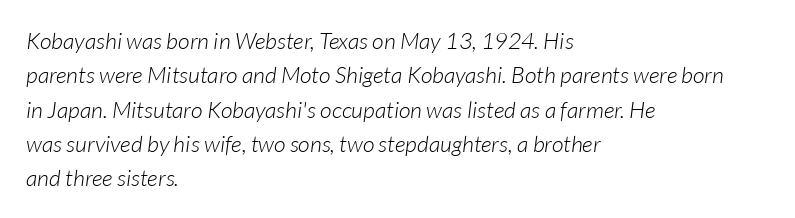
The image shows 23 px text type, italic (leaning right); set left-aligned, normal line spacing (1.49x), normal letter spacing, not underlined.
